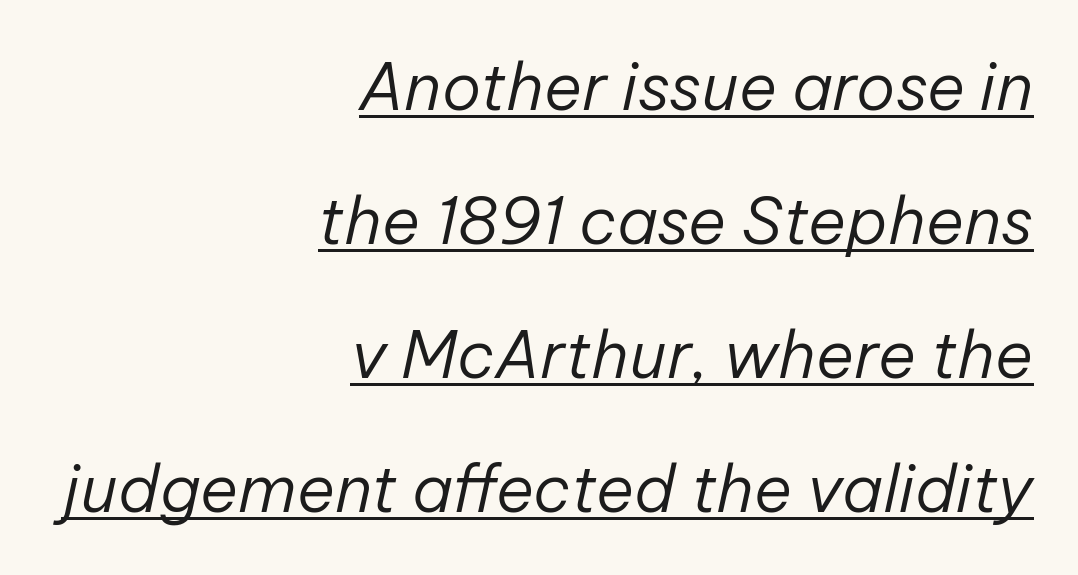
Italic: yes, the glyphs are oblique. Each line ends at the same right margin while the left side varies. Has an underline been added? It has. The letters sit at their default tracking, neither squeezed nor spread. Whoever set this chose breathing room over compactness in the vertical rhythm.
